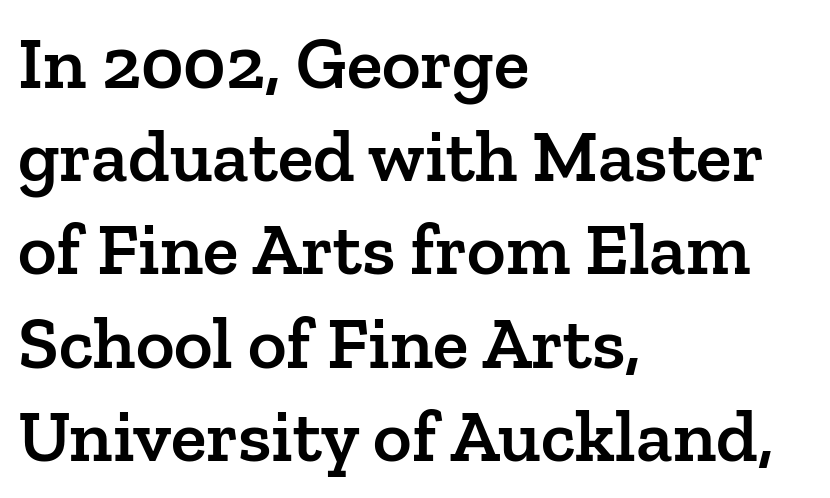
Q: Is the text bold? A: Semi-bold.
Q: Is the text italic (slanted)? A: No, it is upright.
Q: Is the typeface a serif or a sans-serif typeface? A: Serif.
Q: Is the text underlined? A: No.
Q: How is the paragraph aligned? A: Left-aligned.
Q: Is the spacing between letters normal or unusually wide? A: Normal.
Q: Is the spacing between lines tight, normal or loose? A: Normal.
Q: Width (condensed, normal, or wide)? A: Normal.
Q: Stroke contrast? A: Low.
Q: x-height? A: Medium.
Q: Monospaced? A: No.
